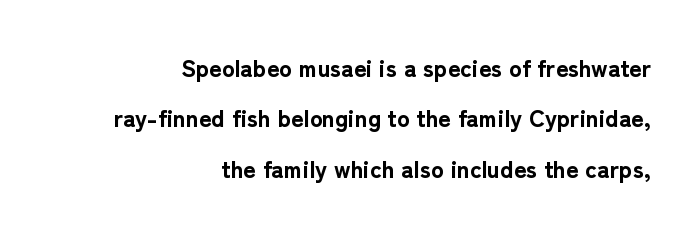
Lines of text with bare space underneath. Regarding leading, the lines here are spaced well apart. The characters look thick and weighty, a clear bold. Inter-character spacing is left at the font's built-in metrics. The paragraph has a hard right edge and a soft left edge.
